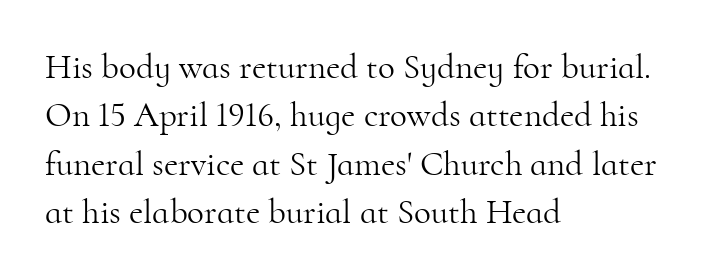
Q: Is the text bold? A: No.
Q: Is the text italic (slanted)? A: No, it is upright.
Q: Is the typeface a serif or a sans-serif typeface? A: Serif.
Q: Is the text underlined? A: No.
Q: How is the paragraph aligned? A: Left-aligned.
Q: Is the spacing between letters normal or unusually wide? A: Normal.
Q: Is the spacing between lines tight, normal or loose? A: Normal.
Q: Width (condensed, normal, or wide)? A: Normal.
Q: Stroke contrast? A: High.
Q: x-height? A: Small.
Q: Monospaced? A: No.
